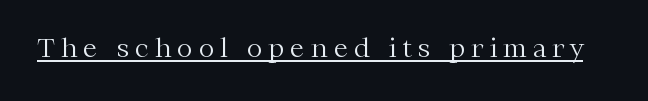
{"italic": "no", "bold": "no", "underline": "yes", "letter_spacing": "wide", "letter_spacing_em": 0.24, "glyph_px": 26}
